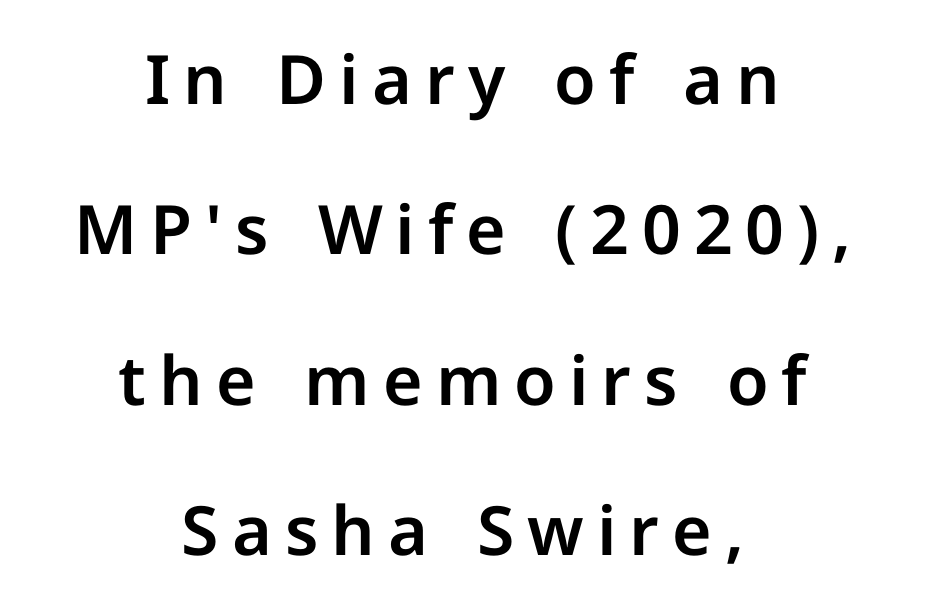
The image shows 68 px sans-serif type, upright; set centered, loose line spacing (2.21x), not underlined; low stroke contrast and a medium x-height.
